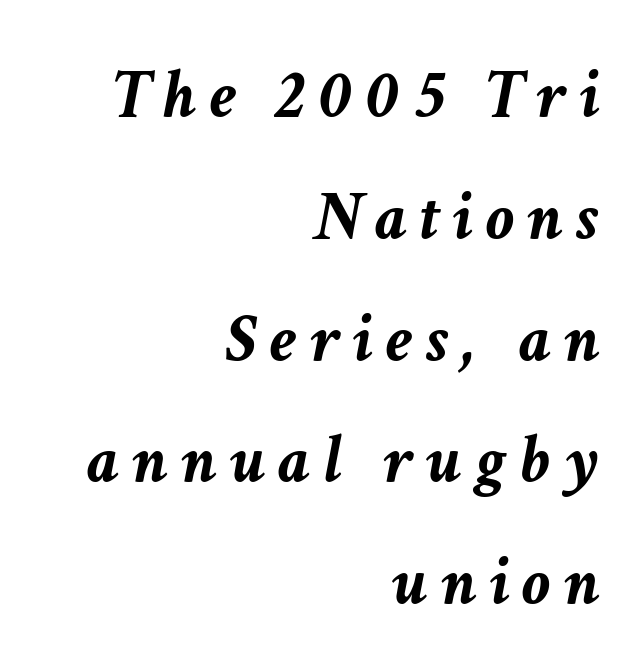
The image shows 70 px semibold type, italic (leaning right); set right-aligned, line spacing 1.74x, not underlined; low stroke contrast and a medium x-height.
